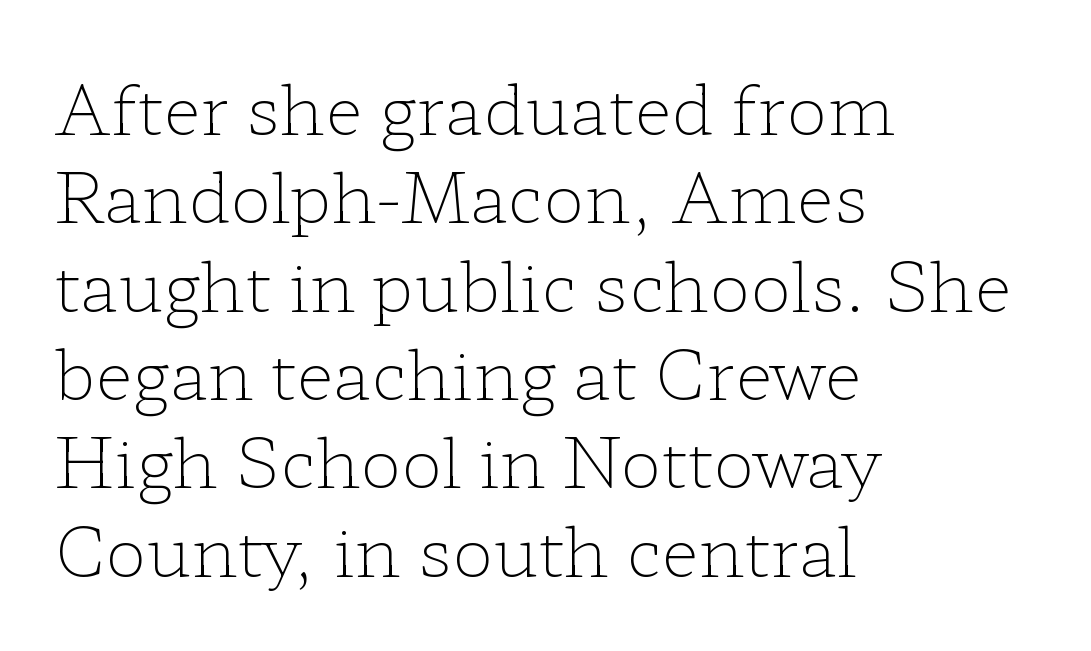
The image shows 69 px light, wide serif type, upright; set left-aligned, normal line spacing (1.28x), normal letter spacing, not underlined; low stroke contrast and a medium x-height.
